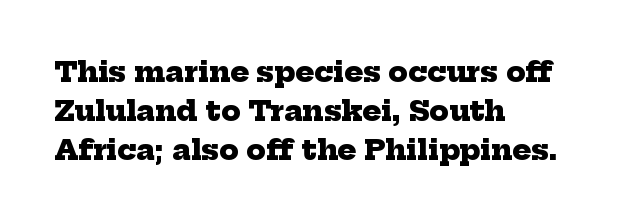
{"serif": "yes", "bold": "yes", "weight": "heavy", "width": "normal", "stroke_contrast": "low", "x_height": "medium", "monospaced": "no", "underline": "no", "align": "left", "line_spacing": "normal", "line_spacing_ratio": 1.39, "letter_spacing": "normal", "letter_spacing_em": 0.0, "glyph_px": 28}
